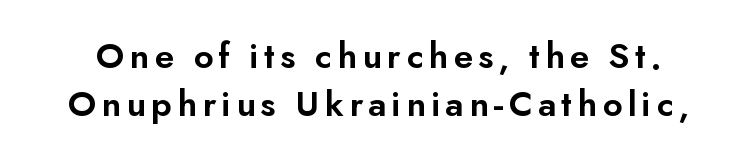
{"serif": "no", "italic": "no", "bold": "semi", "weight": "semibold", "width": "normal", "stroke_contrast": "low", "x_height": "small", "monospaced": "no", "underline": "no", "line_spacing": "normal", "line_spacing_ratio": 1.31, "glyph_px": 37}
